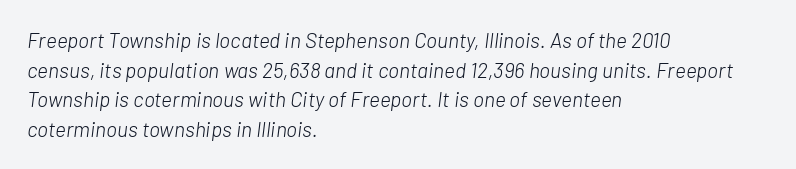
The letterforms sit shoulder to shoulder at normal distance. No word sits above an underline. In terms of leading, this rendering sits right in the middle. Posture: slanted. A light-to-regular cut is what we see here.
